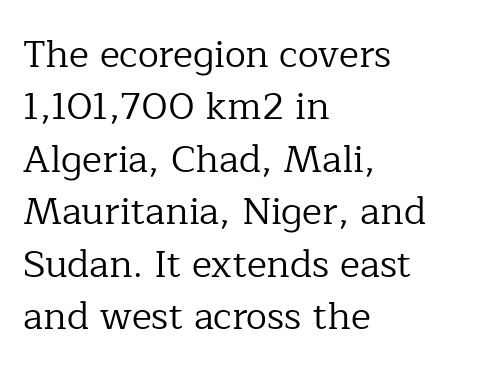
The strip under each line holds only bare page. Reading down the column, the eye jumps a familiar distance to each next line. Yep, those are serifs on the letters. Ink coverage per letter is moderate at most. Unlike italic type, these characters show no tilt at all.
